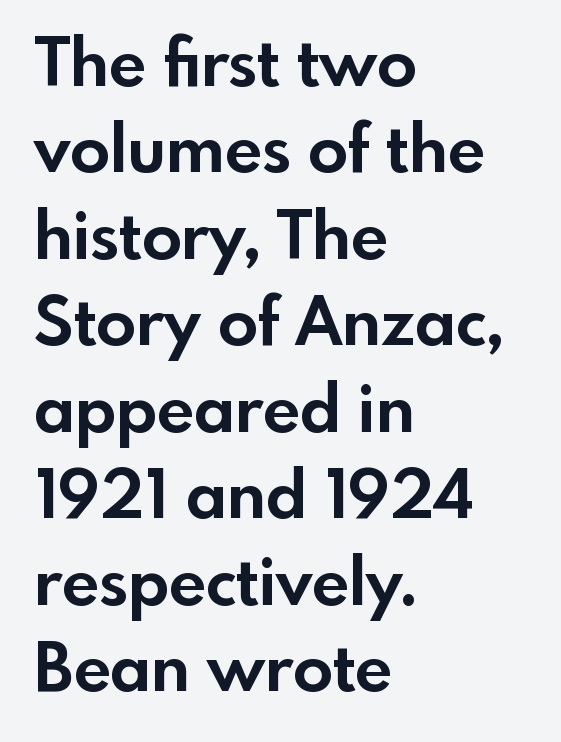
The image shows 66 px bold sans-serif type, upright; set left-aligned, normal line spacing (1.31x), normal letter spacing, not underlined; a small x-height.
